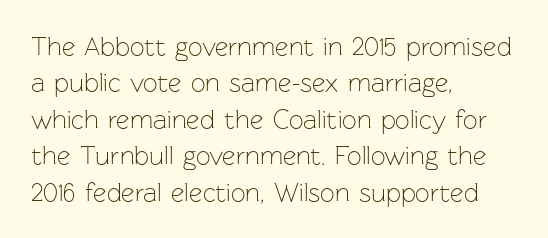
The image shows 26 px text type, upright; set left-aligned, normal line spacing (1.4x), normal letter spacing, not underlined.
